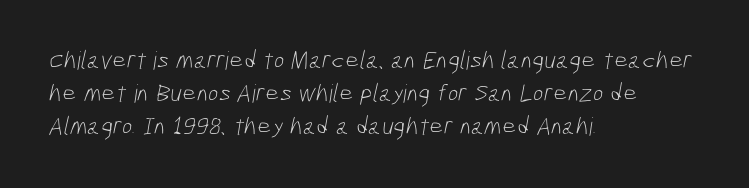
Q: Is the text bold? A: No.
Q: Is the text underlined? A: No.
Q: How is the paragraph aligned? A: Left-aligned.
Q: Is the spacing between letters normal or unusually wide? A: Normal.
Q: Is the spacing between lines tight, normal or loose? A: Normal.
